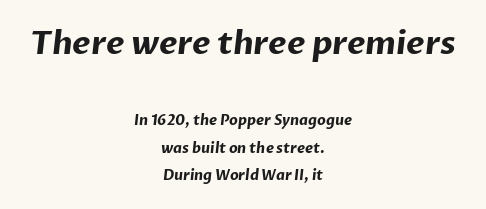
{"serif": "no", "bold": "yes", "weight": "bold", "width": "normal", "stroke_contrast": "low", "x_height": "medium", "monospaced": "no", "underline": "no", "align": "center", "line_spacing": "loose", "line_spacing_ratio": 1.98, "letter_spacing": "normal", "letter_spacing_em": 0.0, "larger_block": "first", "size_ratio": 2.29, "glyph_px": 32}
